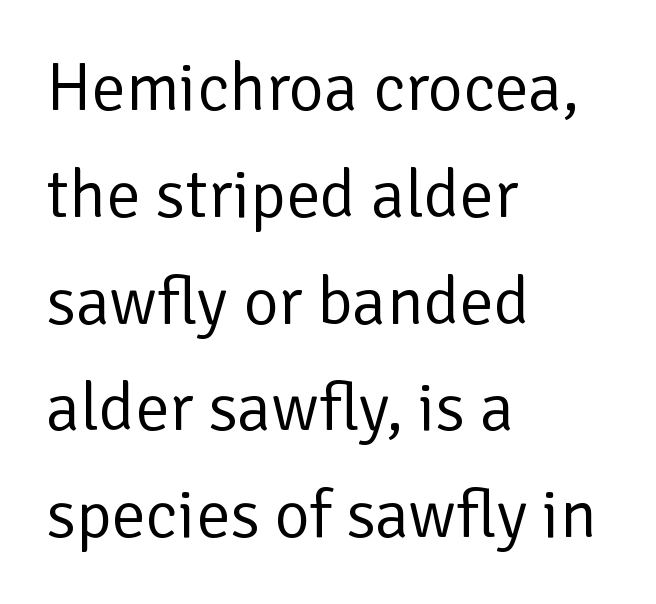
Q: Is the text bold? A: No.
Q: Is the text italic (slanted)? A: No, it is upright.
Q: Is the typeface a serif or a sans-serif typeface? A: Sans-serif.
Q: Is the text underlined? A: No.
Q: How is the paragraph aligned? A: Left-aligned.
Q: Is the spacing between letters normal or unusually wide? A: Normal.
Q: Is the spacing between lines tight, normal or loose? A: Normal.
Q: Width (condensed, normal, or wide)? A: Normal.
Q: Stroke contrast? A: Low.
Q: x-height? A: Medium.
Q: Monospaced? A: No.
